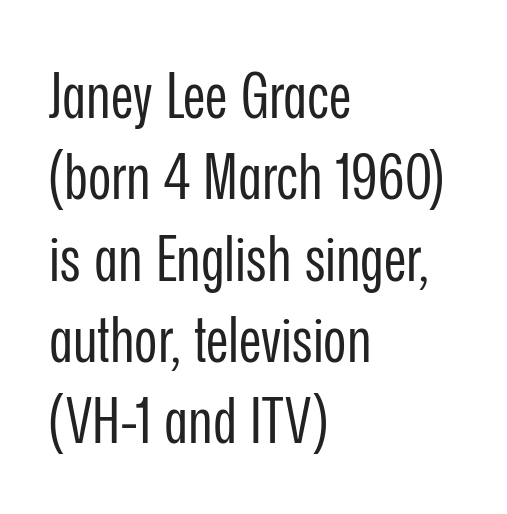
{"serif": "no", "italic": "no", "bold": "no", "weight": "regular", "width": "condensed", "stroke_contrast": "low", "x_height": "medium", "monospaced": "no", "underline": "no", "align": "left", "line_spacing": "normal", "line_spacing_ratio": 1.29, "letter_spacing": "normal", "letter_spacing_em": 0.0, "glyph_px": 63}
